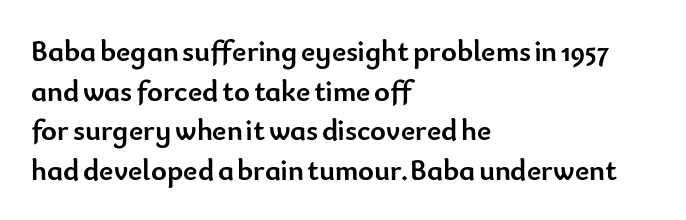
Style check: upright. The type is set solid horizontally, with unmodified tracking. Clear beneath every line of the passage. In terms of letterform style, serifs are entirely absent.
